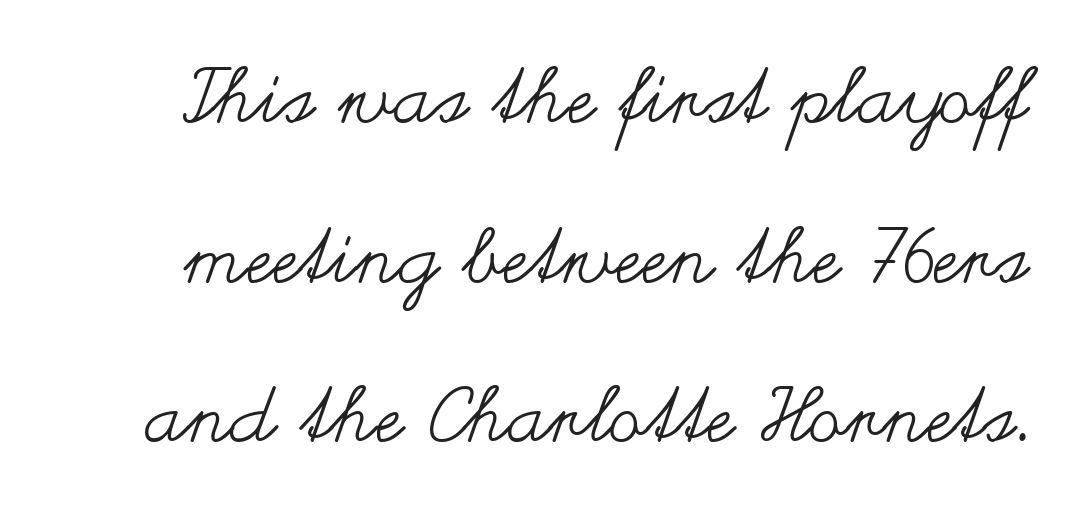
The words here are not underlined. Stems and bowls with no extra thickness — not bold. Inter-character spacing is left at the font's built-in metrics. Think of a printed novel: that variable character pitch is what you see here.
